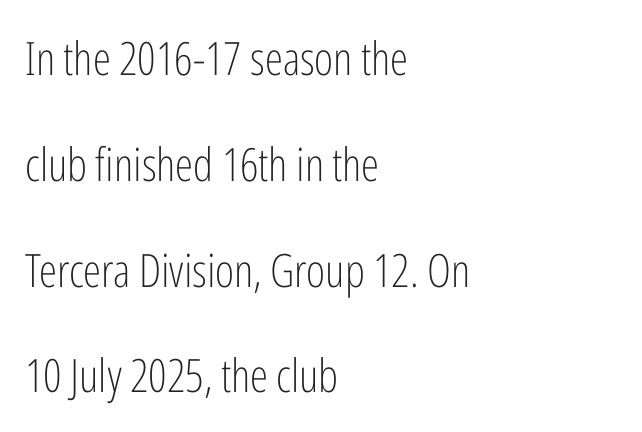
Q: Is the text bold? A: No.
Q: Is the text italic (slanted)? A: No, it is upright.
Q: Is the typeface a serif or a sans-serif typeface? A: Sans-serif.
Q: Is the text underlined? A: No.
Q: How is the paragraph aligned? A: Left-aligned.
Q: Is the spacing between letters normal or unusually wide? A: Normal.
Q: Is the spacing between lines tight, normal or loose? A: Loose.
Q: Width (condensed, normal, or wide)? A: Condensed.
Q: Stroke contrast? A: Low.
Q: x-height? A: Medium.
Q: Monospaced? A: No.
